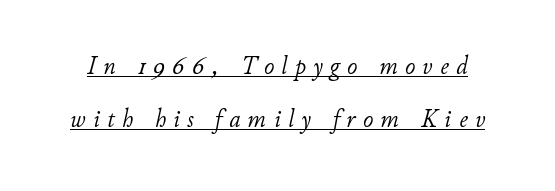
Q: Is the text bold? A: No.
Q: Is the text italic (slanted)? A: Yes, it leans right by about 11 degrees.
Q: Is the text underlined? A: Yes.
Q: Is the spacing between letters normal or unusually wide? A: Unusually wide.
Q: Is the spacing between lines tight, normal or loose? A: Loose.
